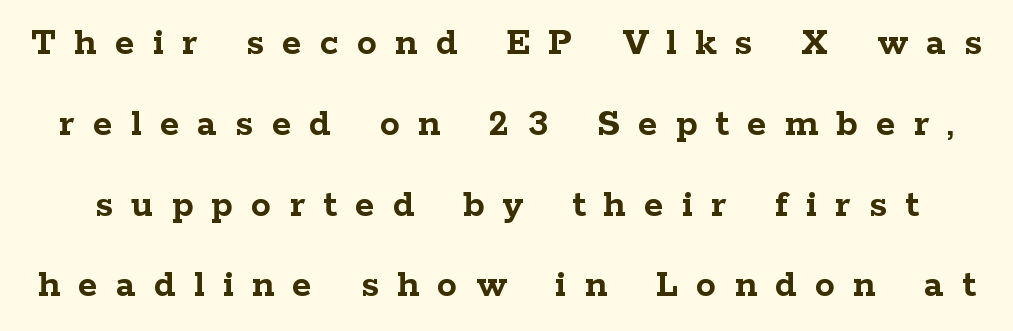
The image shows 40 px semibold, wide serif type, upright; set loose line spacing (2.02x), unusually wide letter spacing (+0.46 em), not underlined; low stroke contrast and a medium x-height.
